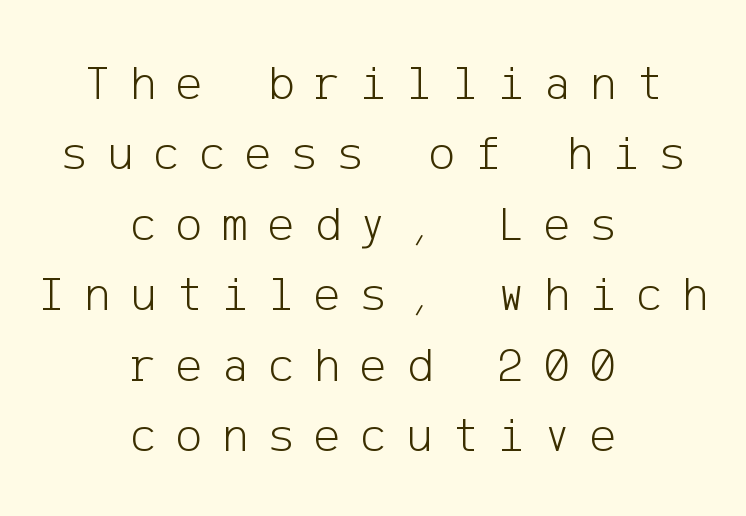
{"serif": "no", "italic": "no", "bold": "no", "weight": "light", "width": "normal", "stroke_contrast": "low", "x_height": "medium", "underline": "no", "align": "center", "line_spacing": "normal", "line_spacing_ratio": 1.41, "letter_spacing": "wide", "letter_spacing_em": 0.39, "glyph_px": 50}
